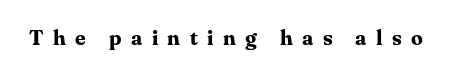
Q: Is the text bold? A: Yes.
Q: Is the text italic (slanted)? A: No, it is upright.
Q: Is the text underlined? A: No.
Q: Is the spacing between letters normal or unusually wide? A: Unusually wide.
